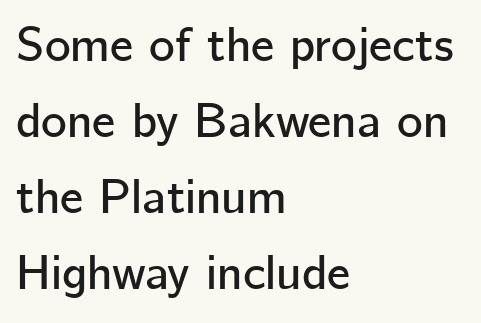
The image shows 49 px sans-serif type, upright; set left-aligned, normal line spacing (1.55x), normal letter spacing, not underlined; low stroke contrast and a medium x-height.
